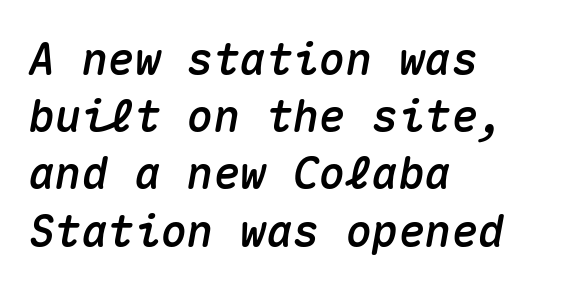
Q: Is the text italic (slanted)? A: Yes, it leans right by about 10 degrees.
Q: Is the text underlined? A: No.
Q: How is the paragraph aligned? A: Left-aligned.
Q: Is the spacing between letters normal or unusually wide? A: Normal.
Q: Is the spacing between lines tight, normal or loose? A: Normal.
Q: Width (condensed, normal, or wide)? A: Normal.
Q: Stroke contrast? A: Medium.
Q: x-height? A: Medium.
Q: Monospaced? A: Yes.
